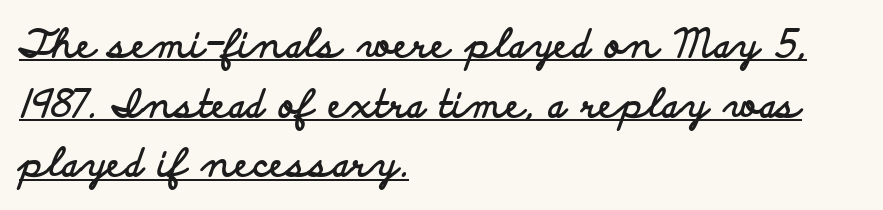
The image shows 38 px bold, wide sans-serif type; set left-aligned, normal line spacing (1.57x), normal letter spacing, underlined; low stroke contrast and a small x-height.
